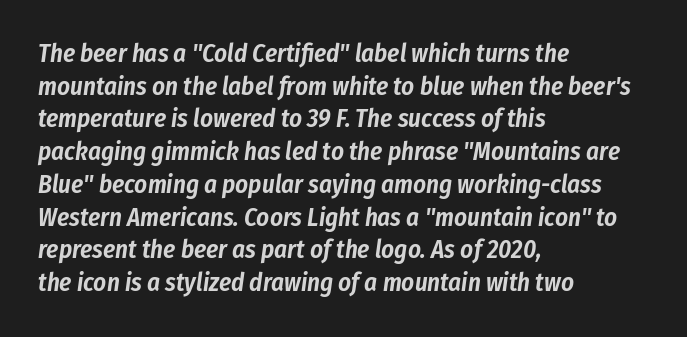
The image shows 25 px text type, italic (leaning right); set left-aligned, normal line spacing (1.31x), normal letter spacing, not underlined.
